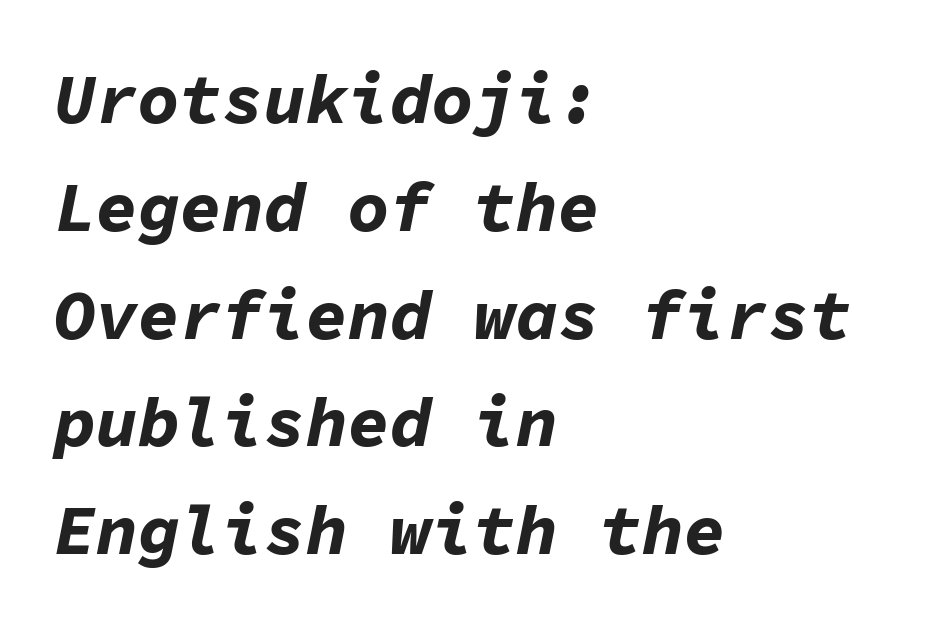
{"italic": "yes", "lean": "right", "slant_degrees": 11, "bold": "yes", "weight": "bold", "width": "normal", "stroke_contrast": "low", "x_height": "medium", "monospaced": "yes", "underline": "no", "align": "left", "line_spacing": "normal", "line_spacing_ratio": 1.54, "letter_spacing": "normal", "letter_spacing_em": 0.0, "glyph_px": 70}
